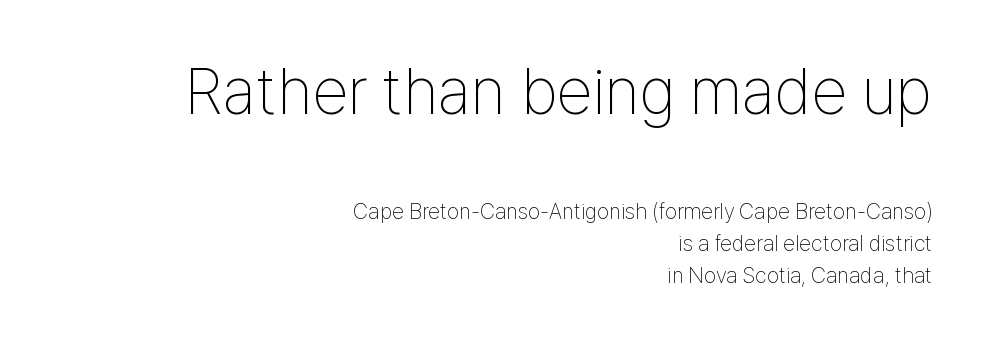
The image shows 65 px thin, condensed sans-serif type, upright; set right-aligned, normal line spacing (1.45x), normal letter spacing, not underlined; the first (top) block is 2.95x larger; low stroke contrast and a medium x-height.
